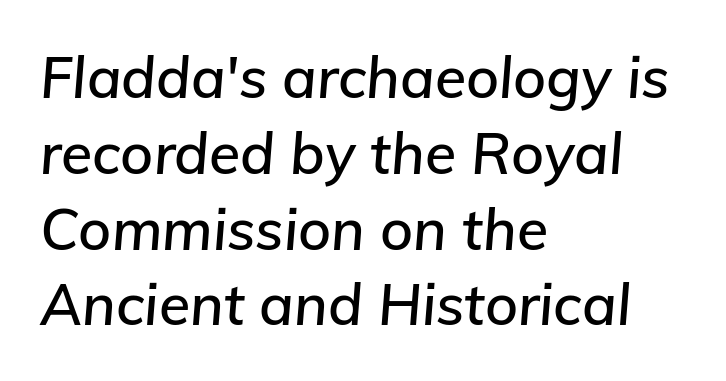
The image shows 57 px text type, italic (leaning right); set left-aligned, normal line spacing (1.33x), normal letter spacing, not underlined; low stroke contrast and a medium x-height.
